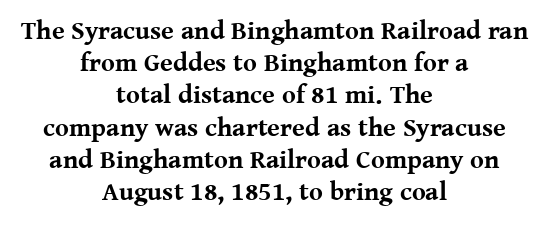
The letters stand upright; this is a roman face. These lines keep a tight, regular rhythm from letter to letter. The strokes are fattened all the way to bold. The baseline area is clear. Does the copy run flush right? No — it is centered line by line.
